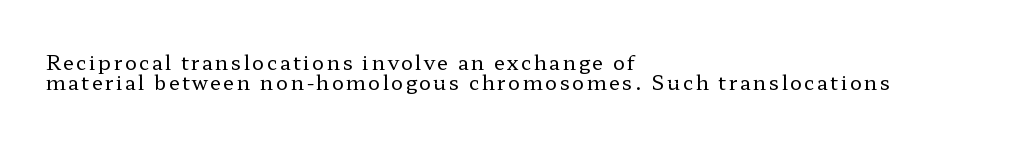
The image shows 20 px text type, upright; set left-aligned, tight line spacing (0.99x), not underlined.
